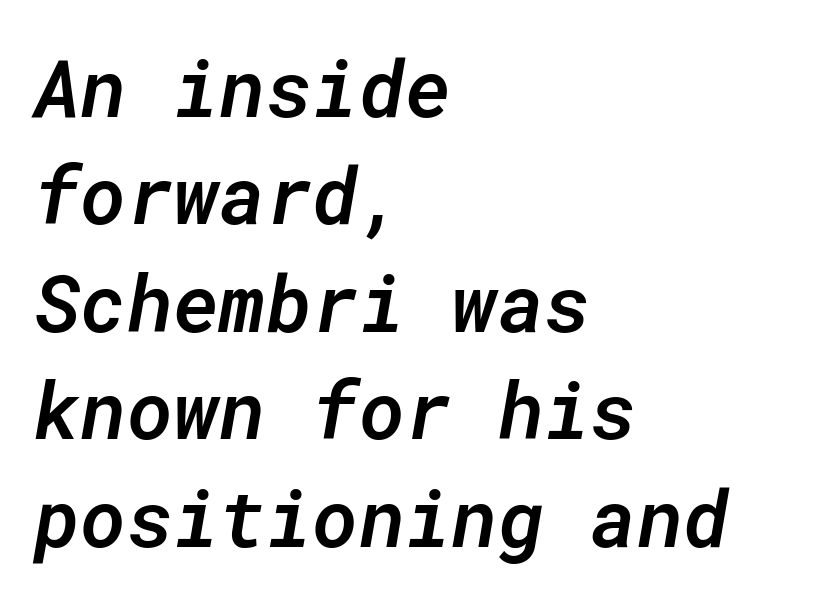
The image shows 79 px semibold type, italic (leaning right), monospaced; set left-aligned, normal line spacing (1.36x), normal letter spacing, not underlined; low stroke contrast and a medium x-height.
